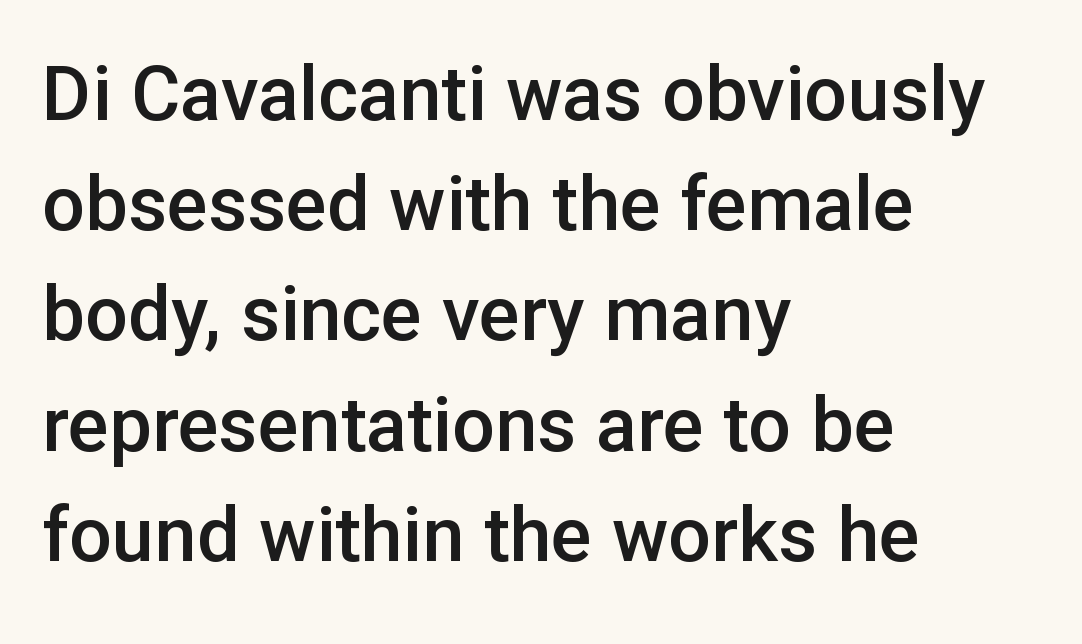
The area under the type is left untouched. Tracking value appears to be zero — textbook default spacing. This block has exactly the height ordinary leading produces. I'd describe the lettering as semibold — firm but not a full bold.
